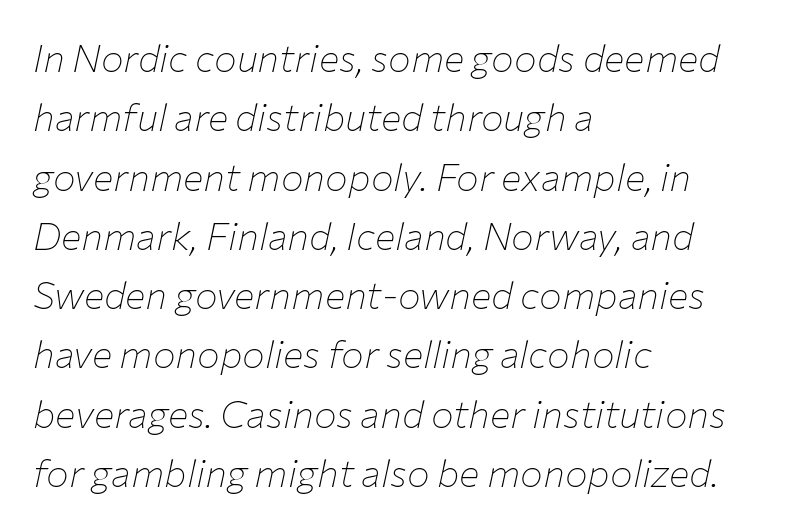
The compositor pushed each line to the left boundary. Heft: none added — not bold. The gap between lines stays unmarked. Proportional: the letters do not fall into vertical columns. The lettering tilts uniformly, giving the passage an italic look. Each word holds together tightly as a unit, with standard inter-letter gaps.
